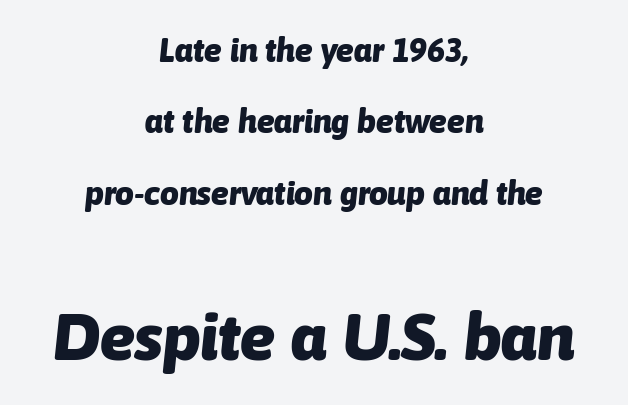
The image shows 66 px heavy type, italic (leaning right); set centered, loose line spacing (2.16x), normal letter spacing, not underlined; the second (bottom) block is 2.0x larger; low stroke contrast and a medium x-height.
